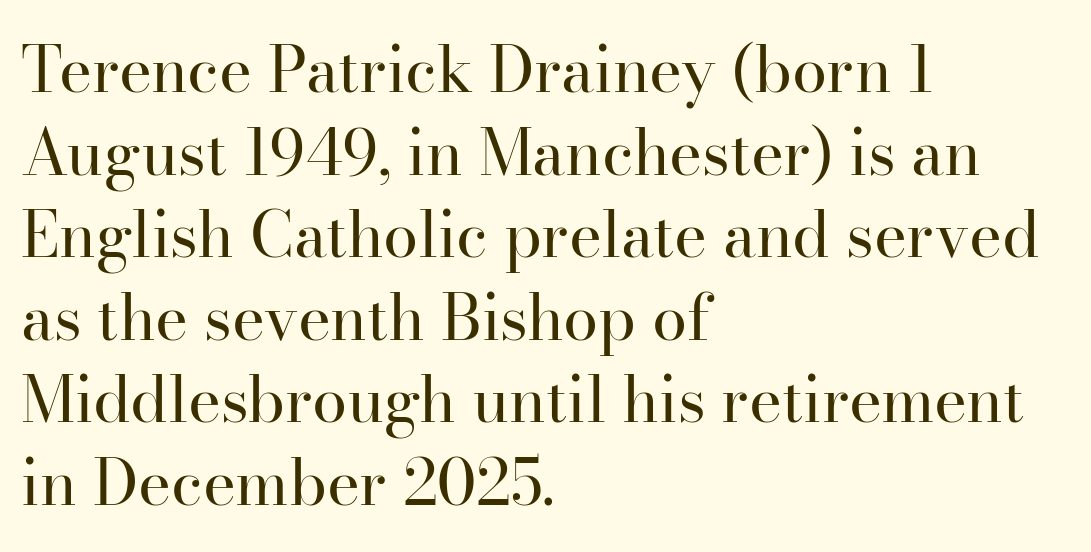
The image shows 63 px regular-weight serif type, upright; set left-aligned, normal line spacing (1.31x), normal letter spacing, not underlined; high stroke contrast and a small x-height.
